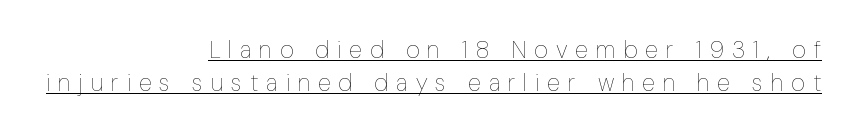
{"italic": "no", "bold": "no", "underline": "yes", "align": "right", "line_spacing": "normal", "line_spacing_ratio": 1.36, "letter_spacing": "wide", "letter_spacing_em": 0.33, "glyph_px": 24}
